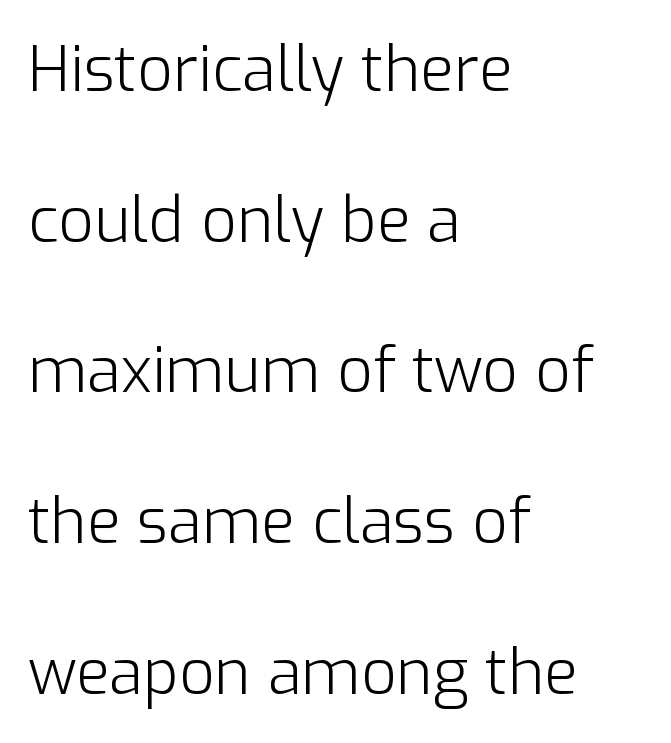
Line spacing here is loose. One-word summary of the alignment: left. Quick note: underline off. The typeface chosen for these lines omits serifs.
